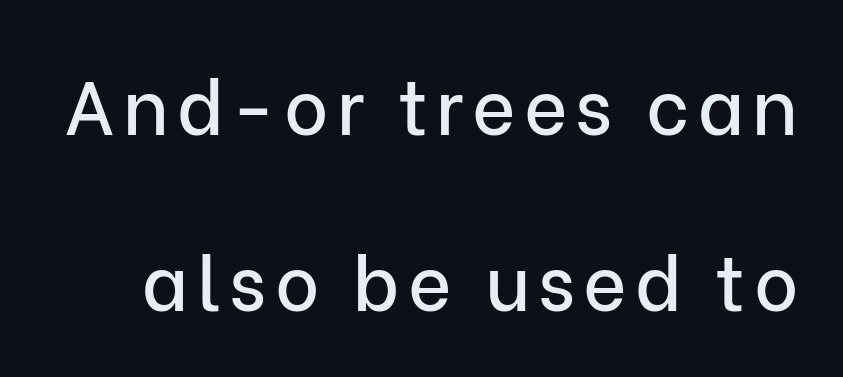
Q: Is the text italic (slanted)? A: No, it is upright.
Q: Is the typeface a serif or a sans-serif typeface? A: Sans-serif.
Q: Is the text underlined? A: No.
Q: Is the spacing between lines tight, normal or loose? A: Loose.
Q: Width (condensed, normal, or wide)? A: Normal.
Q: Stroke contrast? A: Low.
Q: x-height? A: Medium.
Q: Monospaced? A: No.
